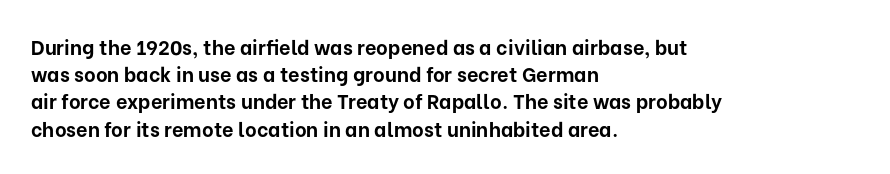
{"italic": "no", "bold": "yes", "underline": "no", "align": "left", "line_spacing": "normal", "line_spacing_ratio": 1.36, "letter_spacing": "normal", "letter_spacing_em": 0.0, "glyph_px": 20}
